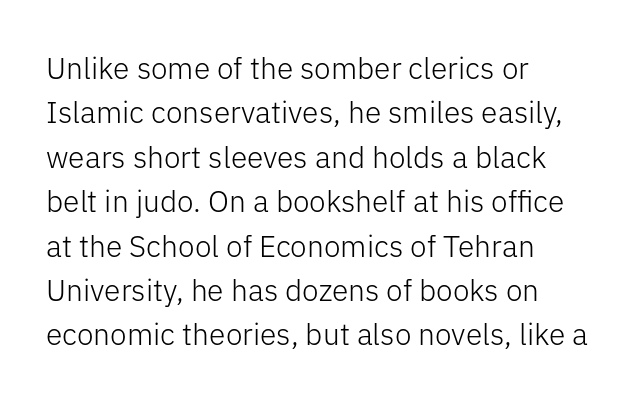
The image shows 30 px light sans-serif type, upright; set left-aligned, normal line spacing (1.48x), normal letter spacing, not underlined; low stroke contrast and a medium x-height.
